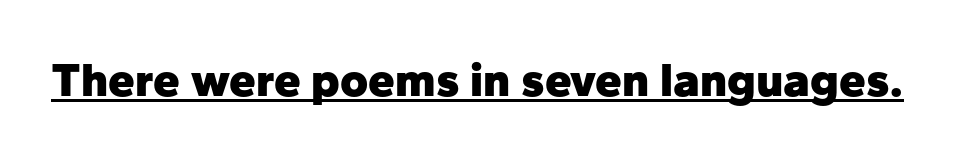
Glance below the letters and you will spot a drawn line. Observe the absence of serifs on each vertical stroke in this sample. A full-strength bold gives these letters their thick strokes. The passage shown is typed in a proportional face where columns would drift. The letters stand straight up with perfectly vertical stems.
